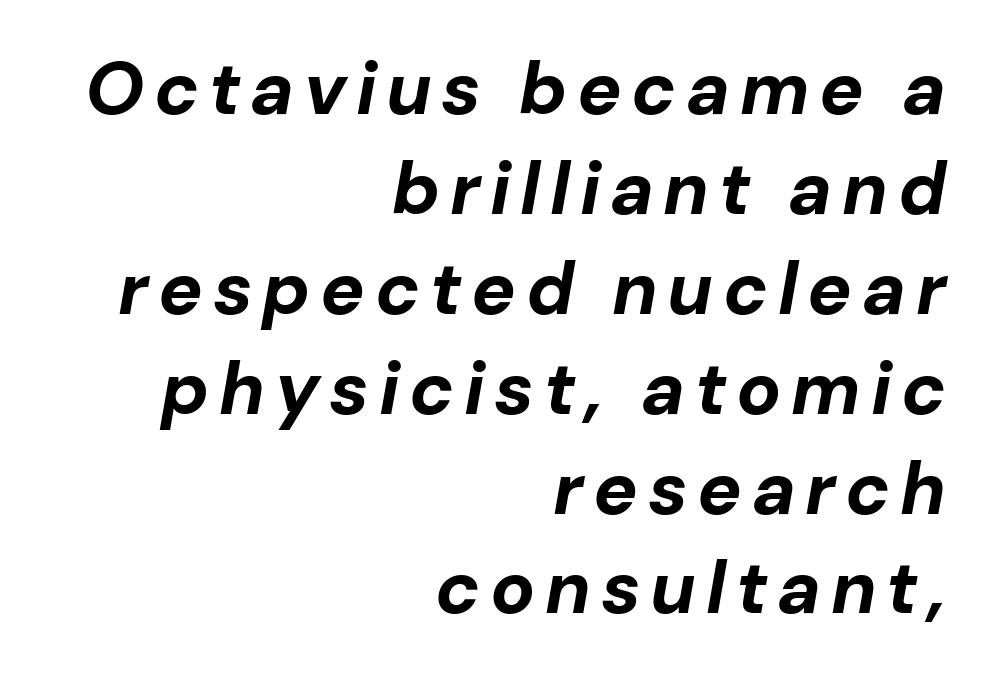
The image shows 74 px bold type, italic (leaning right); set right-aligned, normal line spacing (1.35x), not underlined; low stroke contrast and a medium x-height.
